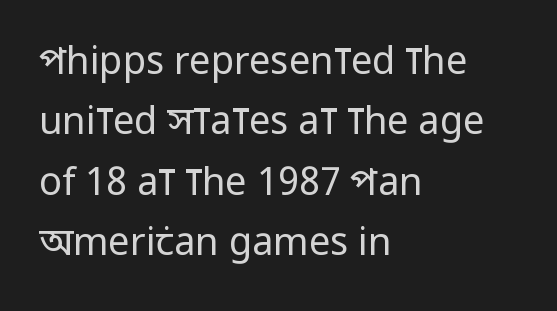
Q: Is the text bold? A: No.
Q: Is the text italic (slanted)? A: No, it is upright.
Q: Is the typeface a serif or a sans-serif typeface? A: Sans-serif.
Q: Is the text underlined? A: No.
Q: How is the paragraph aligned? A: Left-aligned.
Q: Is the spacing between letters normal or unusually wide? A: Normal.
Q: Is the spacing between lines tight, normal or loose? A: Normal.
Q: Width (condensed, normal, or wide)? A: Condensed.
Q: Stroke contrast? A: Low.
Q: x-height? A: Large.
Q: Monospaced? A: No.
